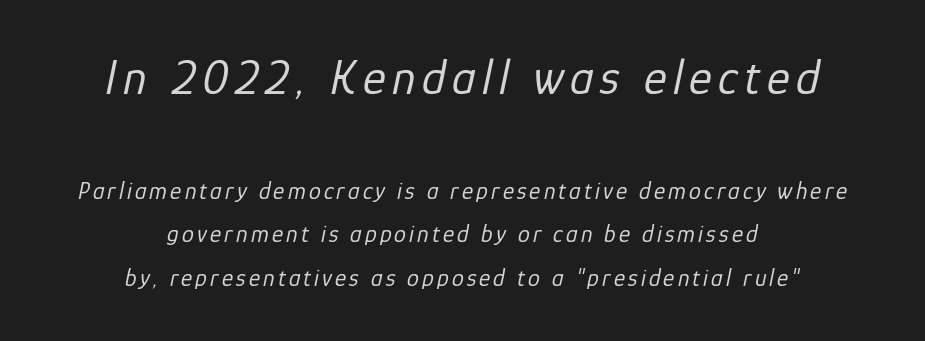
{"italic": "yes", "lean": "right", "slant_degrees": 12, "bold": "no", "weight": "regular", "width": "normal", "stroke_contrast": "low", "x_height": "medium", "monospaced": "no", "underline": "no", "align": "center", "line_spacing_ratio": 1.81, "larger_block": "first", "size_ratio": 2.04, "glyph_px": 49}
